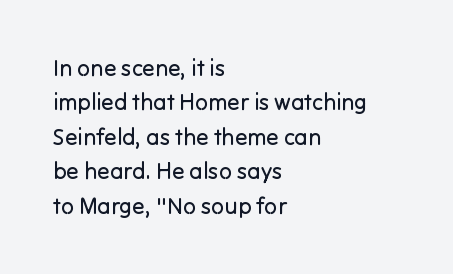
The image shows 23 px text type, upright; set left-aligned, normal line spacing (1.5x), normal letter spacing, not underlined.
